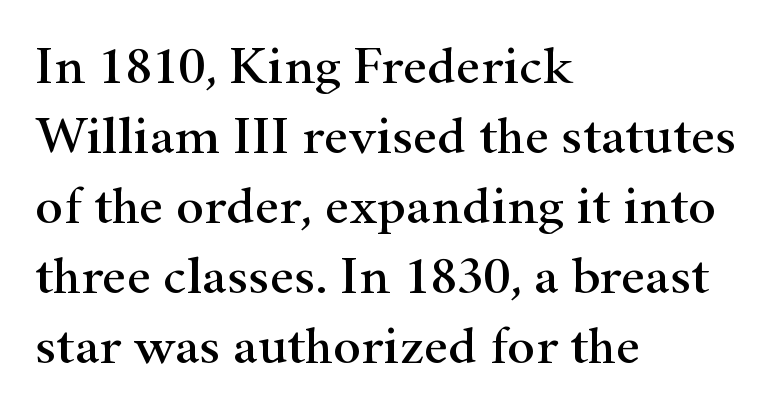
{"serif": "yes", "italic": "no", "width": "wide", "stroke_contrast": "high", "x_height": "small", "monospaced": "no", "underline": "no", "align": "left", "line_spacing": "normal", "line_spacing_ratio": 1.32, "letter_spacing": "normal", "letter_spacing_em": 0.0, "glyph_px": 53}
